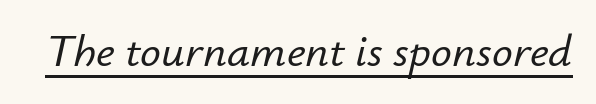
The image shows 46 px text type, italic (leaning right); set normal letter spacing, underlined; low stroke contrast and a small x-height.
